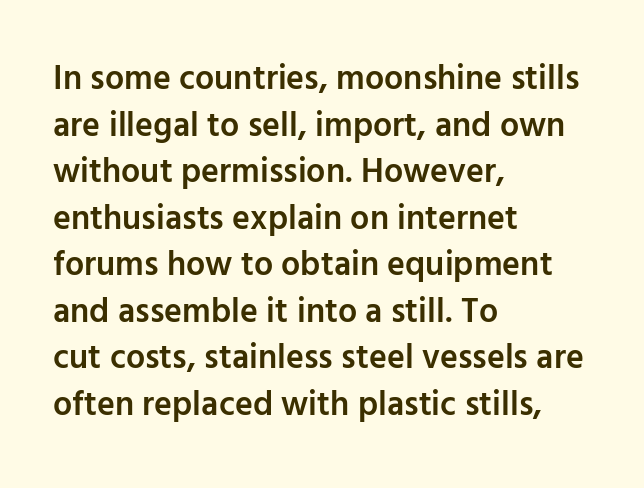
Q: Is the text bold? A: Semi-bold.
Q: Is the text italic (slanted)? A: No, it is upright.
Q: Is the typeface a serif or a sans-serif typeface? A: Sans-serif.
Q: Is the text underlined? A: No.
Q: How is the paragraph aligned? A: Left-aligned.
Q: Is the spacing between letters normal or unusually wide? A: Normal.
Q: Is the spacing between lines tight, normal or loose? A: Normal.
Q: Width (condensed, normal, or wide)? A: Normal.
Q: Stroke contrast? A: Low.
Q: x-height? A: Medium.
Q: Monospaced? A: No.
